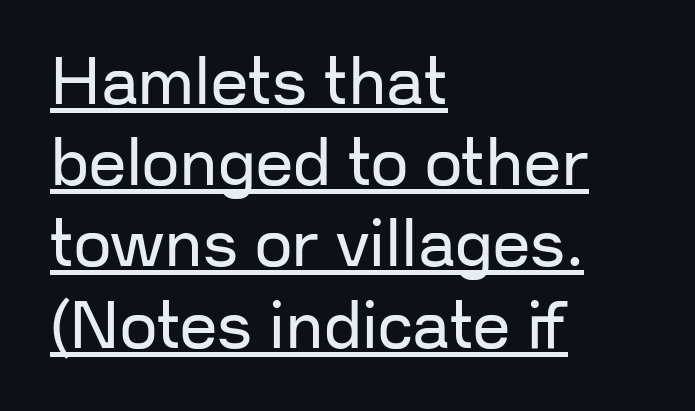
{"serif": "no", "italic": "no", "bold": "no", "weight": "regular", "width": "normal", "stroke_contrast": "low", "x_height": "medium", "monospaced": "no", "underline": "yes", "align": "left", "line_spacing_ratio": 1.23, "letter_spacing": "normal", "letter_spacing_em": 0.0, "glyph_px": 66}
